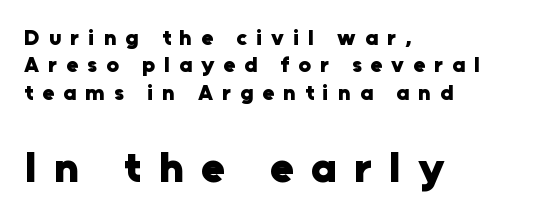
{"serif": "no", "italic": "no", "bold": "yes", "weight": "heavy", "width": "normal", "stroke_contrast": "low", "x_height": "medium", "monospaced": "no", "underline": "no", "align": "left", "line_spacing": "normal", "line_spacing_ratio": 1.25, "letter_spacing": "wide", "letter_spacing_em": 0.41, "larger_block": "second", "size_ratio": 1.95, "glyph_px": 43}
